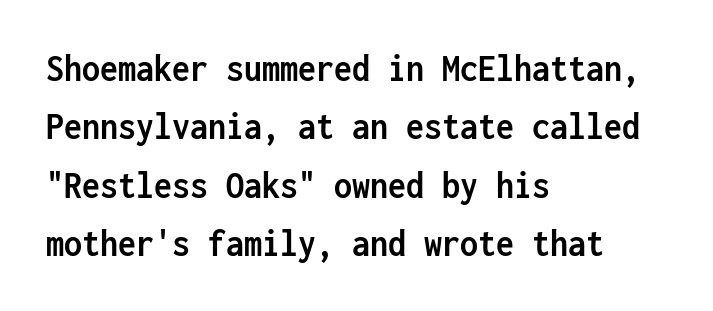
{"serif": "no", "italic": "no", "bold": "yes", "weight": "semibold", "width": "condensed", "stroke_contrast": "low", "x_height": "medium", "monospaced": "yes", "underline": "no", "align": "left", "line_spacing": "normal", "line_spacing_ratio": 1.46, "letter_spacing": "normal", "letter_spacing_em": 0.0, "glyph_px": 40}
